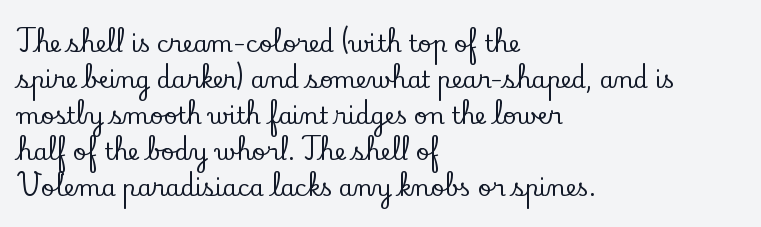
The image shows 23 px text type, upright; set left-aligned, normal line spacing (1.56x), normal letter spacing, not underlined.
